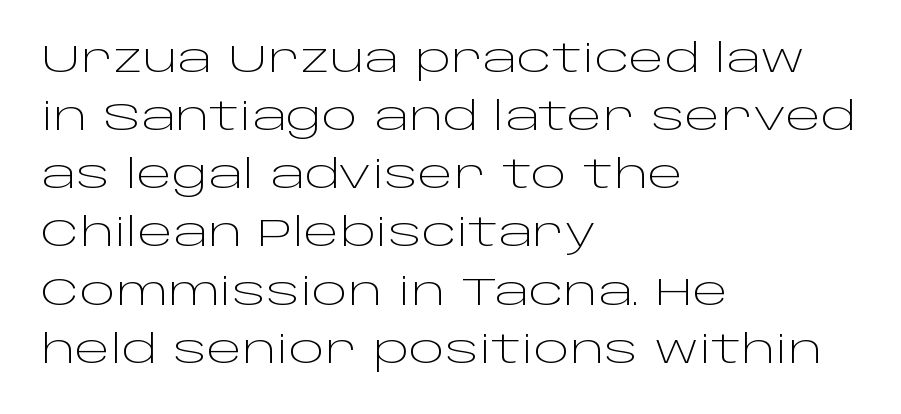
{"serif": "no", "italic": "no", "bold": "no", "weight": "light", "width": "wide", "stroke_contrast": "low", "x_height": "large", "monospaced": "no", "underline": "no", "align": "left", "line_spacing": "normal", "line_spacing_ratio": 1.53, "letter_spacing": "normal", "letter_spacing_em": 0.0, "glyph_px": 38}
